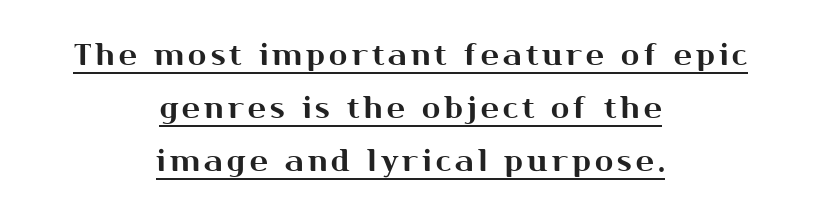
Q: Is the text italic (slanted)? A: No, it is upright.
Q: Is the typeface a serif or a sans-serif typeface? A: Sans-serif.
Q: Is the text underlined? A: Yes.
Q: How is the paragraph aligned? A: Centered.
Q: Width (condensed, normal, or wide)? A: Normal.
Q: Stroke contrast? A: Medium.
Q: x-height? A: Medium.
Q: Monospaced? A: No.
